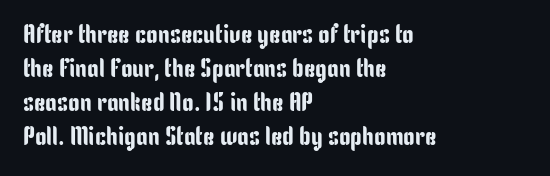
The image shows 26 px text type, upright; set left-aligned, normal line spacing (1.31x), normal letter spacing, not underlined.
